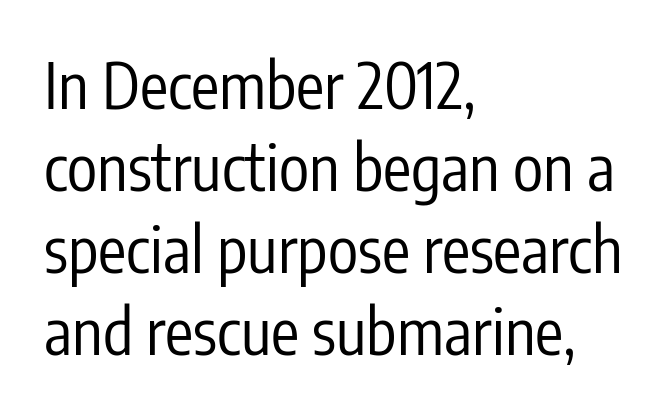
The image shows 63 px regular-weight, condensed sans-serif type, upright; set left-aligned, normal line spacing (1.3x), normal letter spacing, not underlined; low stroke contrast and a medium x-height.
